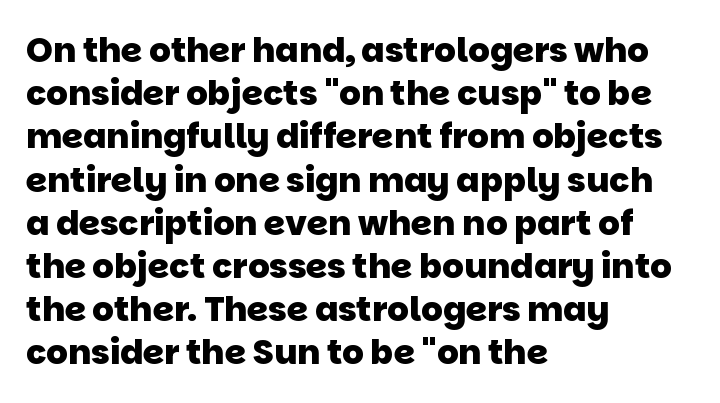
Q: Is the text bold? A: Yes.
Q: Is the typeface a serif or a sans-serif typeface? A: Sans-serif.
Q: Is the text underlined? A: No.
Q: How is the paragraph aligned? A: Left-aligned.
Q: Is the spacing between letters normal or unusually wide? A: Normal.
Q: Is the spacing between lines tight, normal or loose? A: Normal.
Q: Width (condensed, normal, or wide)? A: Normal.
Q: Stroke contrast? A: Low.
Q: x-height? A: Large.
Q: Monospaced? A: No.
